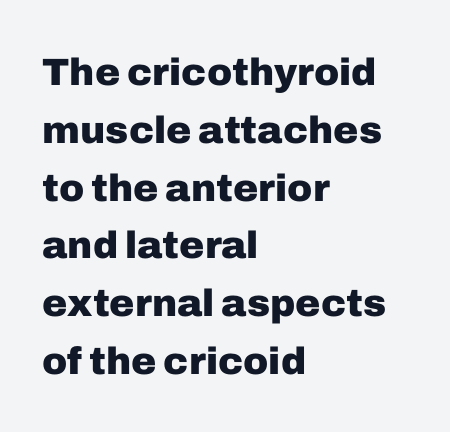
{"serif": "no", "italic": "no", "bold": "yes", "weight": "heavy", "width": "normal", "stroke_contrast": "low", "x_height": "medium", "monospaced": "no", "underline": "no", "align": "left", "line_spacing": "normal", "line_spacing_ratio": 1.52, "letter_spacing": "normal", "letter_spacing_em": 0.0, "glyph_px": 38}
